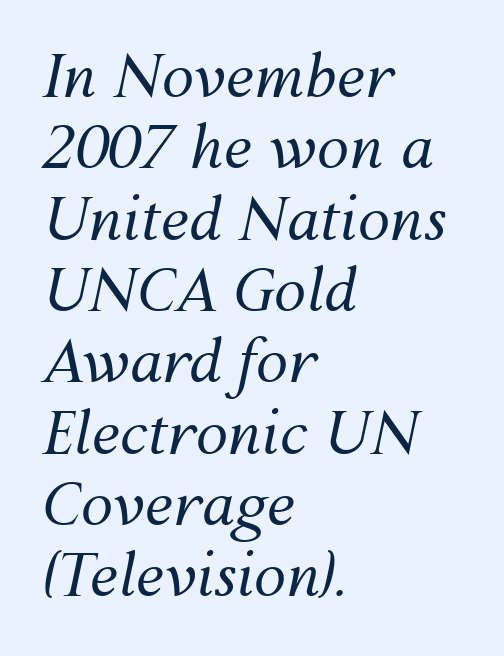
{"italic": "yes", "lean": "right", "slant_degrees": 12, "bold": "no", "weight": "regular", "width": "normal", "stroke_contrast": "medium", "x_height": "medium", "monospaced": "no", "underline": "no", "align": "left", "line_spacing_ratio": 1.23, "letter_spacing": "normal", "letter_spacing_em": 0.0, "glyph_px": 58}
